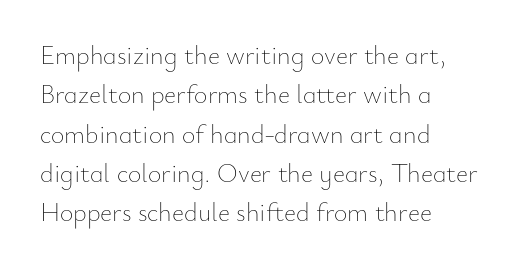
The image shows 26 px text type, upright; set left-aligned, normal line spacing (1.51x), normal letter spacing, not underlined.
